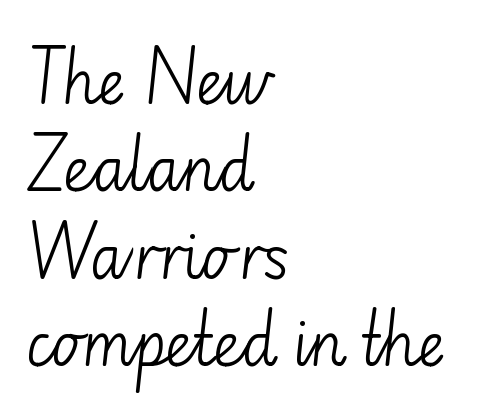
The block of text has a typical density, with ordinary space between rows. Notice how the passage keeps a crisp vertical edge on the left only. The line texture is even and compact thanks to regular tracking. Examine the stroke ends and you'll find no serifs. Check under the words: just untouched page. The weight would be labelled regular, book, light, or lighter still.
